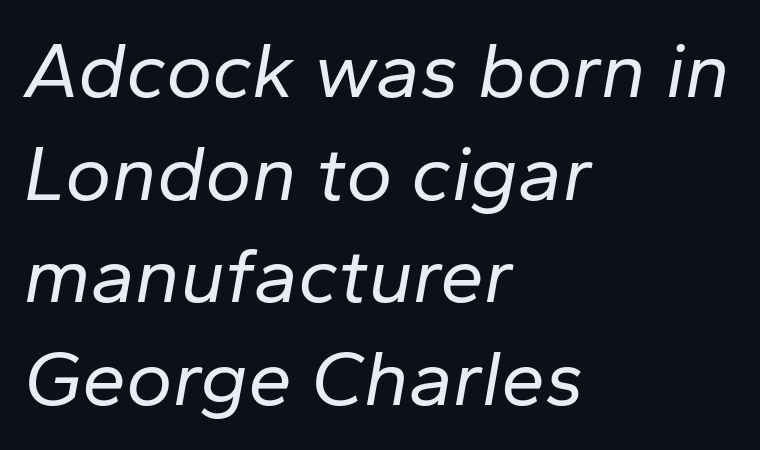
Q: Is the text bold? A: No.
Q: Is the text italic (slanted)? A: Yes, it leans right by about 10 degrees.
Q: Is the text underlined? A: No.
Q: How is the paragraph aligned? A: Left-aligned.
Q: Is the spacing between letters normal or unusually wide? A: Normal.
Q: Is the spacing between lines tight, normal or loose? A: Normal.
Q: Width (condensed, normal, or wide)? A: Normal.
Q: Stroke contrast? A: Low.
Q: x-height? A: Medium.
Q: Monospaced? A: No.
